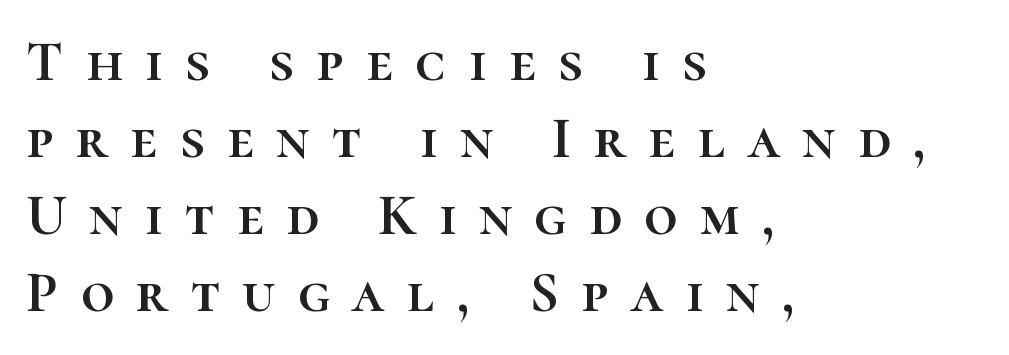
Honestly, the letter spacing is so wide it's the main thing you notice. The passage shown is typed in a proportional face where columns would drift. Summary of vertical rhythm: regular, with standard interline spacing. These lines are set flush left with a ragged right edge. Ascenders rise straight up at ninety degrees.
